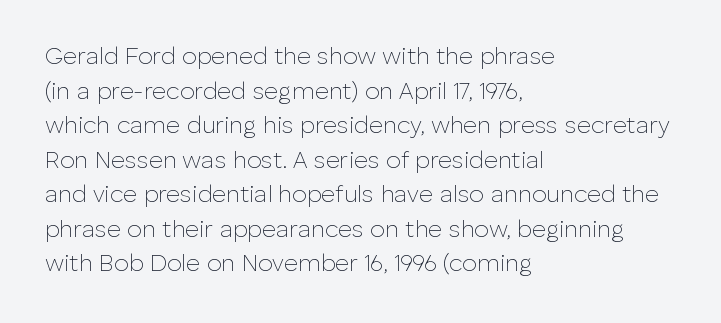
{"italic": "no", "bold": "no", "underline": "no", "align": "left", "line_spacing": "normal", "line_spacing_ratio": 1.44, "letter_spacing": "normal", "letter_spacing_em": 0.0, "glyph_px": 24}
